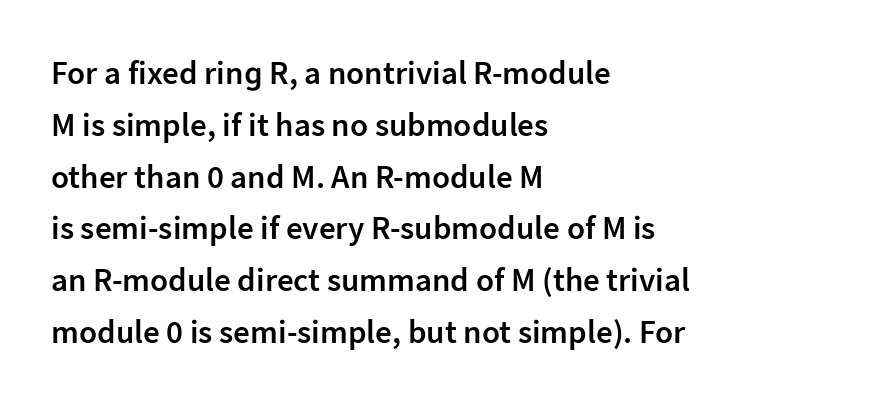
{"serif": "no", "italic": "no", "bold": "semi", "weight": "semibold", "width": "normal", "stroke_contrast": "low", "x_height": "medium", "monospaced": "no", "underline": "no", "align": "left", "line_spacing": "normal", "line_spacing_ratio": 1.57, "letter_spacing": "normal", "letter_spacing_em": 0.0, "glyph_px": 33}
